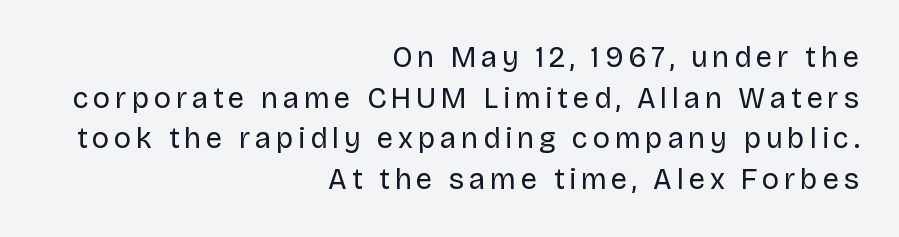
Q: Is the text bold? A: No.
Q: Is the text italic (slanted)? A: No, it is upright.
Q: Is the typeface a serif or a sans-serif typeface? A: Sans-serif.
Q: Is the text underlined? A: No.
Q: How is the paragraph aligned? A: Right-aligned.
Q: Is the spacing between lines tight, normal or loose? A: Normal.
Q: Width (condensed, normal, or wide)? A: Normal.
Q: Stroke contrast? A: Low.
Q: x-height? A: Large.
Q: Monospaced? A: No.
